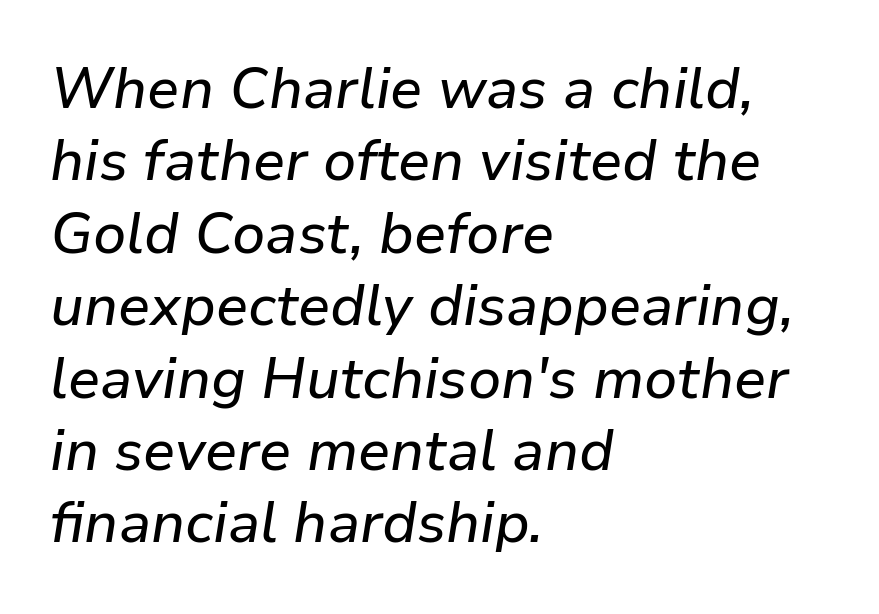
The image shows 57 px text type, italic (leaning right); set left-aligned, normal line spacing (1.27x), normal letter spacing, not underlined; low stroke contrast and a medium x-height.
